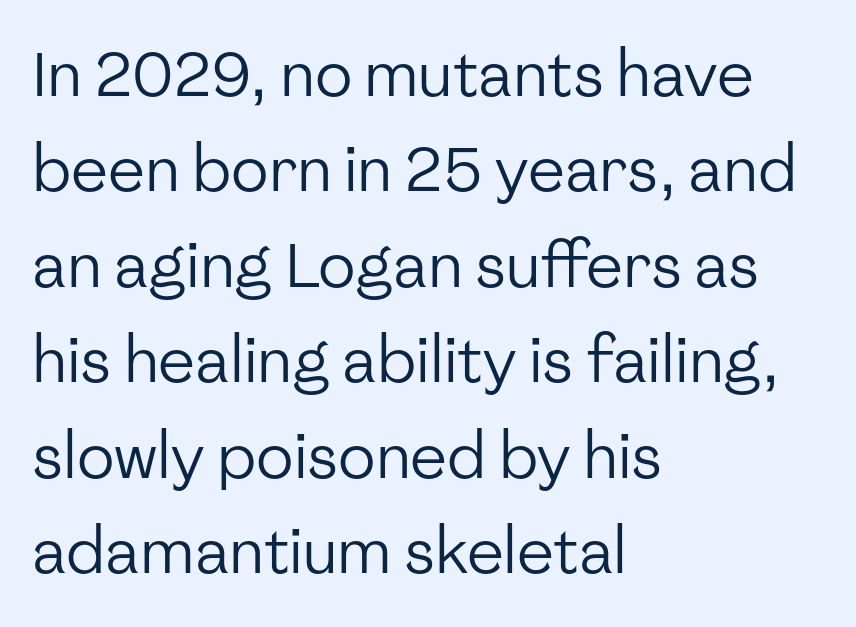
The image shows 62 px regular-weight sans-serif type, upright; set left-aligned, normal line spacing (1.54x), normal letter spacing, not underlined; low stroke contrast and a medium x-height.
